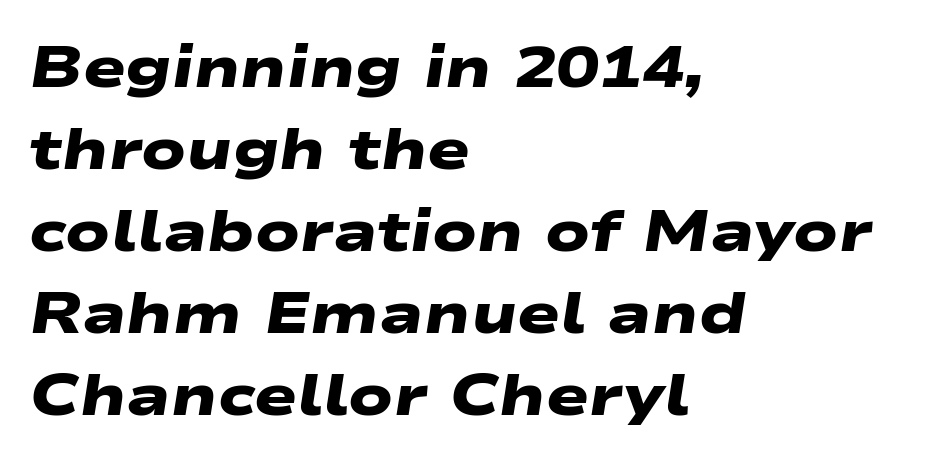
The image shows 57 px heavy, wide sans-serif type; set left-aligned, normal line spacing (1.44x), normal letter spacing, not underlined; low stroke contrast and a medium x-height.
